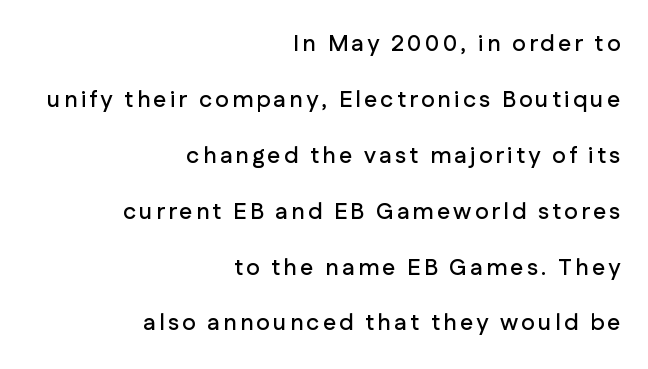
Q: Is the text italic (slanted)? A: No, it is upright.
Q: Is the text underlined? A: No.
Q: How is the paragraph aligned? A: Right-aligned.
Q: Is the spacing between lines tight, normal or loose? A: Loose.
